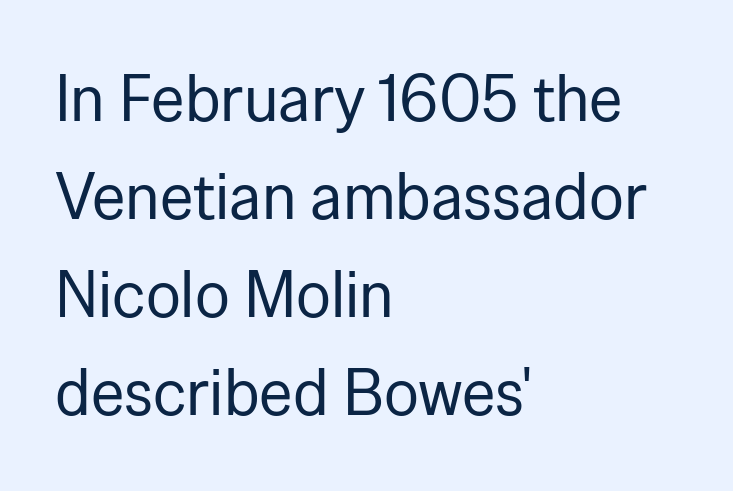
The image shows 65 px regular-weight sans-serif type, upright; set left-aligned, normal line spacing (1.51x), normal letter spacing, not underlined; low stroke contrast and a medium x-height.
